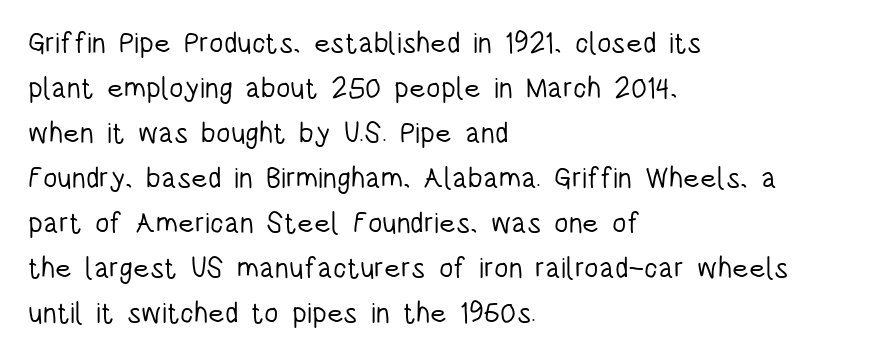
{"serif": "no", "italic": "no", "bold": "no", "weight": "light", "width": "condensed", "stroke_contrast": "low", "x_height": "large", "monospaced": "no", "underline": "no", "align": "left", "line_spacing": "normal", "line_spacing_ratio": 1.55, "letter_spacing": "normal", "letter_spacing_em": 0.0, "glyph_px": 29}
